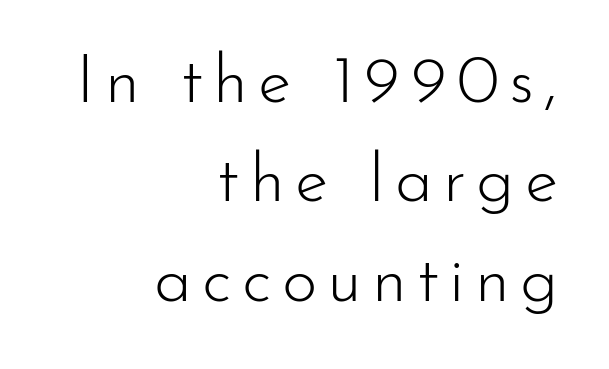
This sample has the flowing, uneven cadence of proportional lettering. Does the copy run flush right? Yes — the right margin is perfectly even. The vertical gap from one line to the next is medium. Stroke thickness stays within the range of a standard reading face or lighter.
